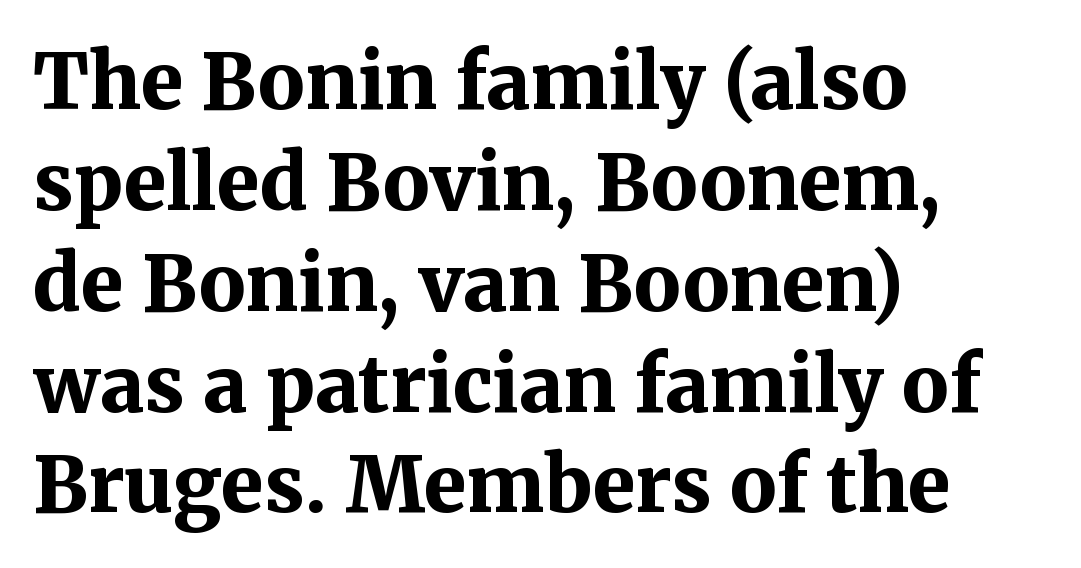
{"serif": "yes", "italic": "no", "bold": "yes", "weight": "bold", "width": "normal", "stroke_contrast": "medium", "x_height": "medium", "monospaced": "no", "underline": "no", "align": "left", "line_spacing": "normal", "line_spacing_ratio": 1.31, "letter_spacing": "normal", "letter_spacing_em": 0.0, "glyph_px": 77}
